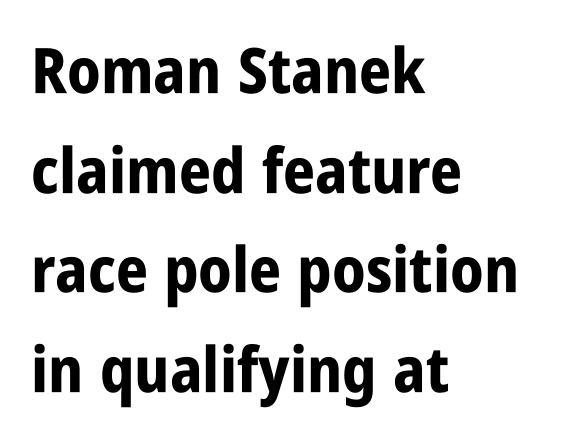
The image shows 63 px bold, condensed sans-serif type, upright; set left-aligned, normal line spacing (1.58x), normal letter spacing, not underlined; low stroke contrast and a large x-height.
